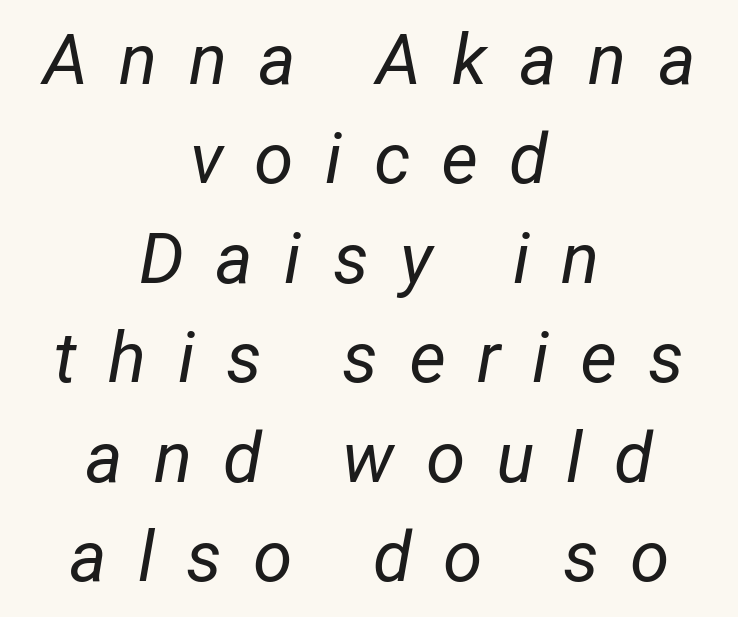
The letters advance in unequal steps, a hallmark of proportional type. Vertical spacing — default. Posture: slanted. Letter spacing: wide.
